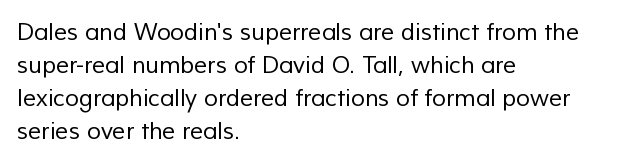
{"bold": "no", "underline": "no", "align": "left", "line_spacing": "normal", "line_spacing_ratio": 1.43, "letter_spacing": "normal", "letter_spacing_em": 0.0, "glyph_px": 23}
